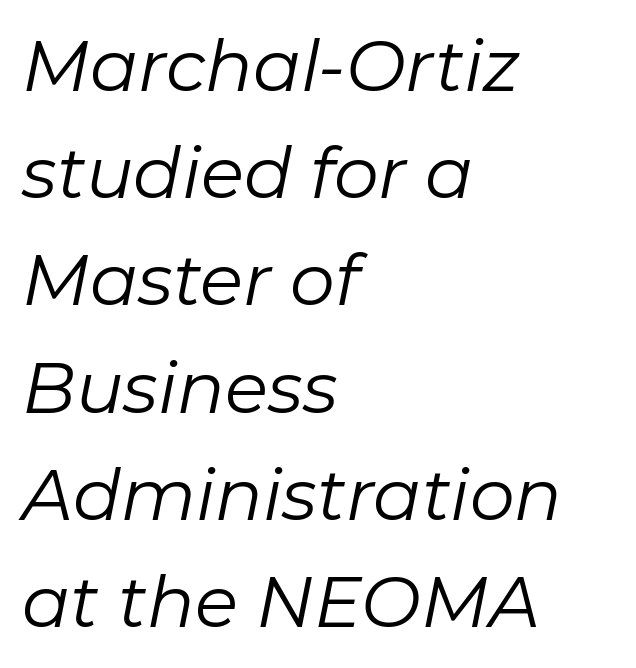
Q: Is the text bold? A: No.
Q: Is the text italic (slanted)? A: Yes, it leans right by about 11 degrees.
Q: Is the text underlined? A: No.
Q: How is the paragraph aligned? A: Left-aligned.
Q: Is the spacing between letters normal or unusually wide? A: Normal.
Q: Is the spacing between lines tight, normal or loose? A: Normal.
Q: Width (condensed, normal, or wide)? A: Normal.
Q: Stroke contrast? A: Low.
Q: x-height? A: Medium.
Q: Monospaced? A: No.
